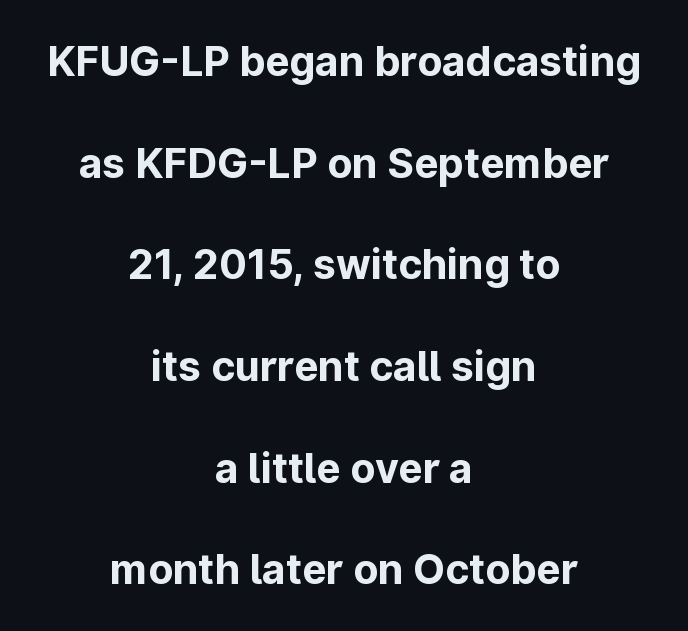
The image shows 41 px bold sans-serif type, upright; set centered, loose line spacing (2.48x), normal letter spacing, not underlined; low stroke contrast and a medium x-height.
